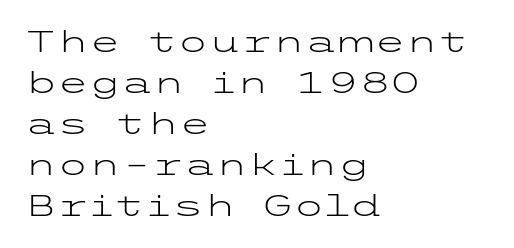
The image shows 29 px light, wide sans-serif type, upright; set left-aligned, normal line spacing (1.41x), normal letter spacing, not underlined; low stroke contrast and a medium x-height.
